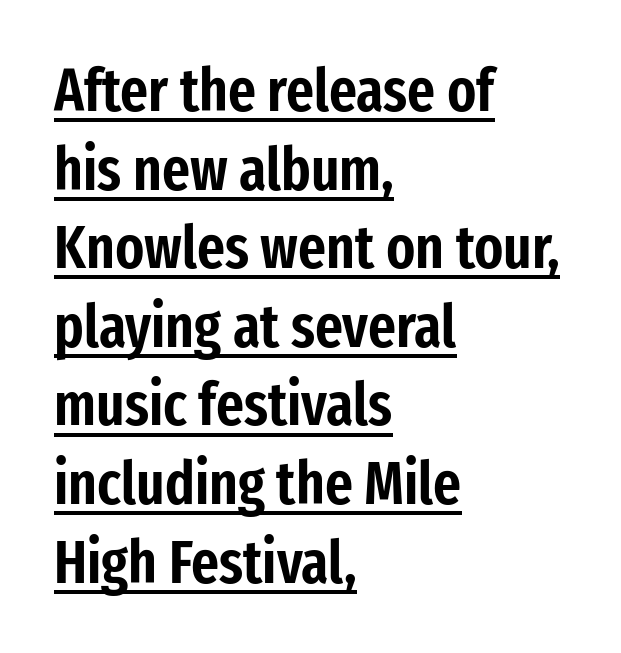
The image shows 60 px condensed sans-serif type, upright; set left-aligned, normal line spacing (1.31x), normal letter spacing, underlined; low stroke contrast and a medium x-height.
